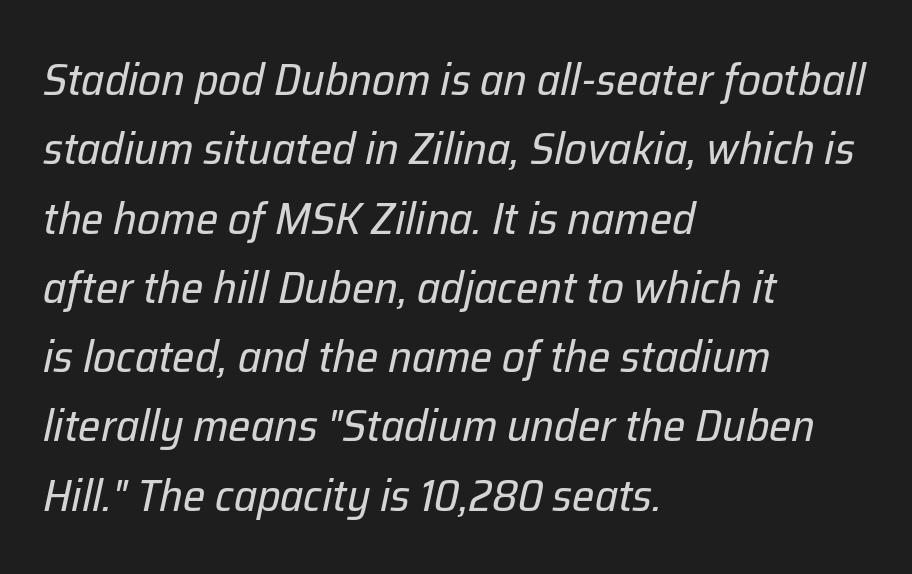
The image shows 45 px regular-weight type, italic (leaning right); set left-aligned, normal line spacing (1.54x), normal letter spacing, not underlined; low stroke contrast and a medium x-height.
